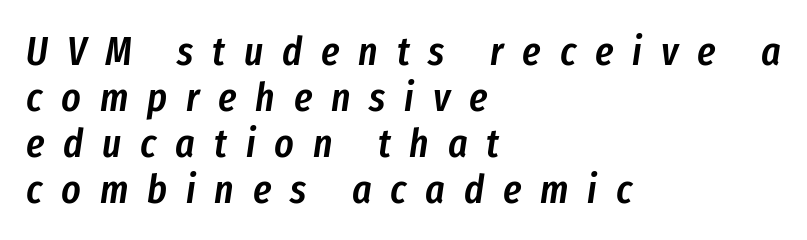
{"italic": "yes", "lean": "right", "slant_degrees": 8, "bold": "semi", "weight": "semibold", "width": "condensed", "stroke_contrast": "low", "x_height": "medium", "monospaced": "no", "underline": "no", "align": "left", "line_spacing": "tight", "line_spacing_ratio": 1.12, "letter_spacing": "wide", "letter_spacing_em": 0.46, "glyph_px": 41}
